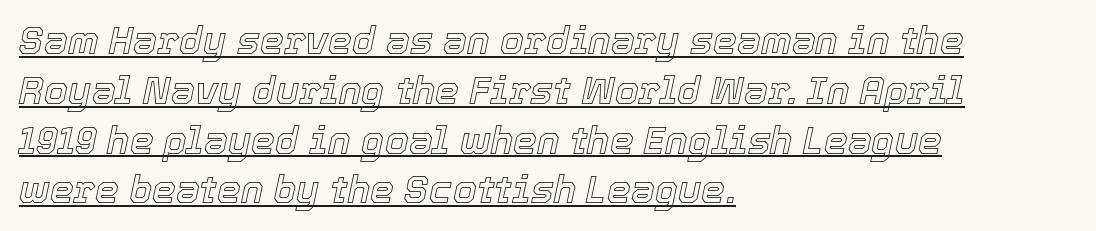
{"italic": "yes", "lean": "right", "slant_degrees": 12, "width": "normal", "x_height": "medium", "monospaced": "no", "underline": "yes", "align": "left", "line_spacing": "normal", "line_spacing_ratio": 1.31, "letter_spacing": "normal", "letter_spacing_em": 0.0, "glyph_px": 38}
